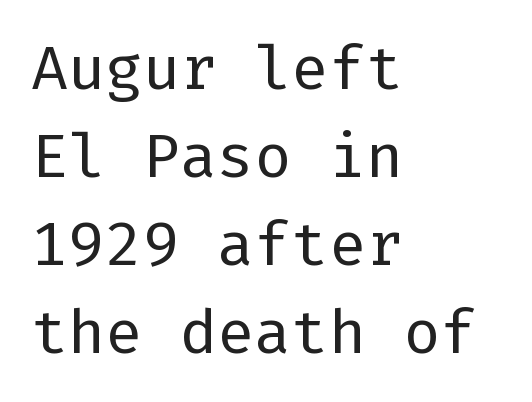
If you drew a ruler down the left edge, every line would touch it. Nothing heavy about these letters — not bold at all. Tall strokes in this sample are plumb rather than angled. The type is set solid horizontally, with unmodified tracking. Has an underline been added? It has not. Nothing sits at the stroke ends, so this counts as sans-serif.
